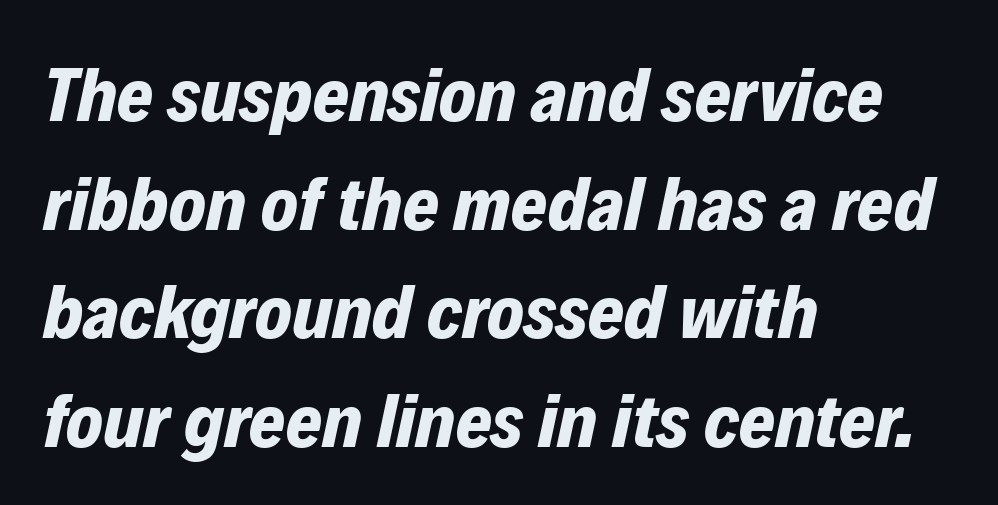
The image shows 77 px bold type, italic (leaning right); set left-aligned, normal line spacing (1.41x), normal letter spacing, not underlined; low stroke contrast and a medium x-height.
